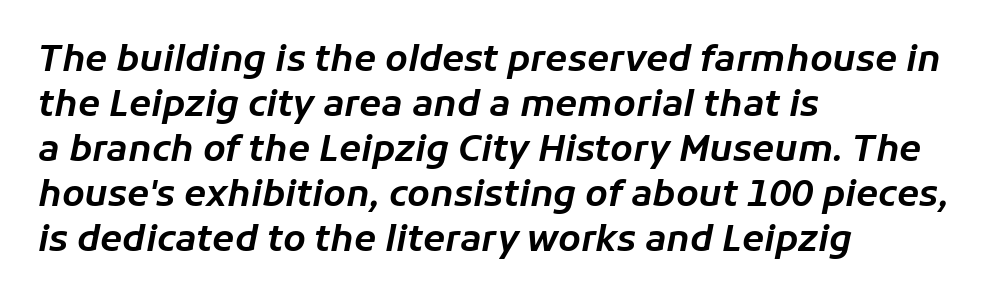
{"italic": "yes", "lean": "right", "slant_degrees": 11, "width": "normal", "stroke_contrast": "low", "x_height": "medium", "monospaced": "no", "underline": "no", "align": "left", "line_spacing": "normal", "line_spacing_ratio": 1.25, "letter_spacing": "normal", "letter_spacing_em": 0.0, "glyph_px": 36}
